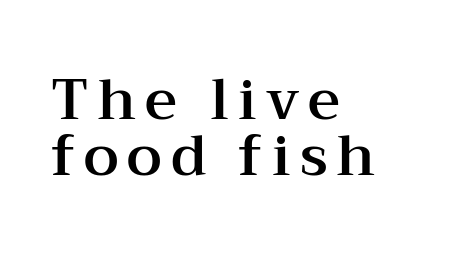
Bare-footed words on every line. The vertical gap from one line to the next is small. Alignment: flush left. Posture: straight, roman, zero tilt.
